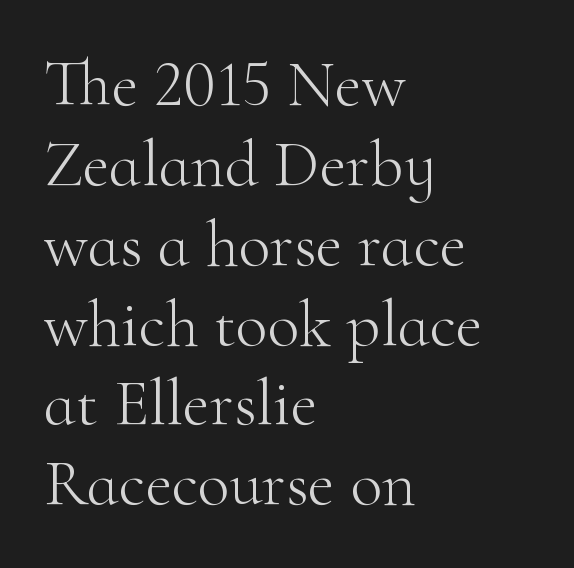
Words float on clear page, feet unadorned. A typesetter would label this face a serif. The letterforms sit at book weight or below. The paragraph shown leans on its left margin.
